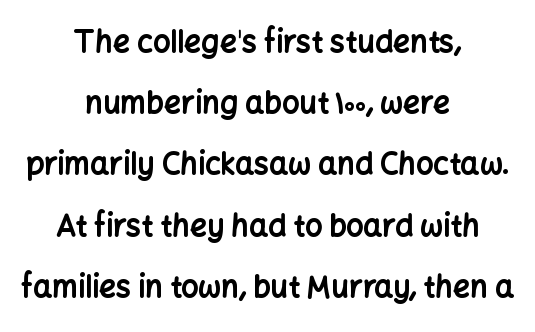
The image shows 30 px bold sans-serif type, upright; set centered, loose line spacing (2.04x), normal letter spacing, not underlined; low stroke contrast and a medium x-height.
